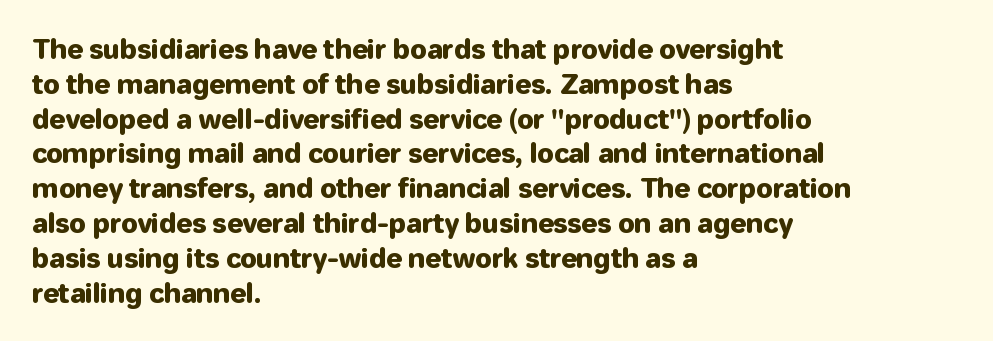
The image shows 27 px text type, upright; set left-aligned, normal line spacing (1.29x), normal letter spacing, not underlined.
